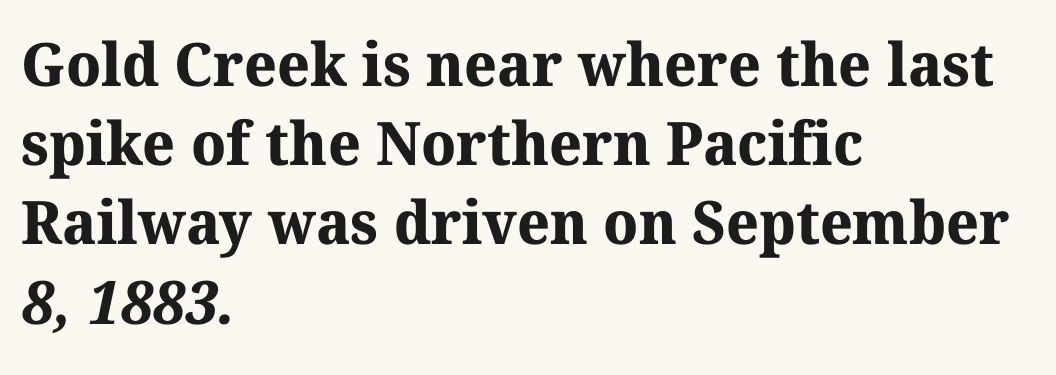
The image shows 60 px bold serif type; set left-aligned, normal line spacing (1.32x), normal letter spacing, not underlined; medium stroke contrast and a medium x-height.
